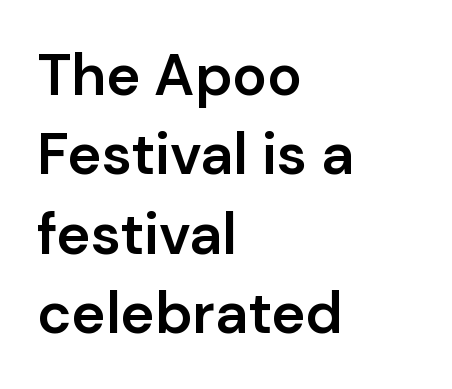
Q: Is the text bold? A: Semi-bold.
Q: Is the text italic (slanted)? A: No, it is upright.
Q: Is the typeface a serif or a sans-serif typeface? A: Sans-serif.
Q: Is the text underlined? A: No.
Q: How is the paragraph aligned? A: Left-aligned.
Q: Is the spacing between letters normal or unusually wide? A: Normal.
Q: Is the spacing between lines tight, normal or loose? A: Normal.
Q: Width (condensed, normal, or wide)? A: Normal.
Q: Stroke contrast? A: Low.
Q: x-height? A: Medium.
Q: Monospaced? A: No.
